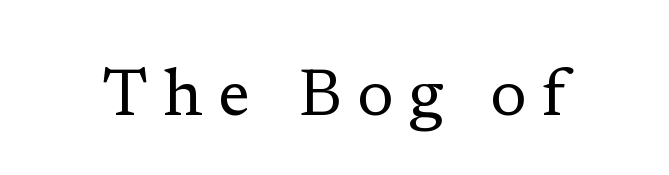
{"serif": "yes", "italic": "no", "bold": "no", "weight": "regular", "width": "normal", "stroke_contrast": "low", "x_height": "medium", "monospaced": "no", "underline": "no", "letter_spacing": "wide", "letter_spacing_em": 0.24, "glyph_px": 66}
